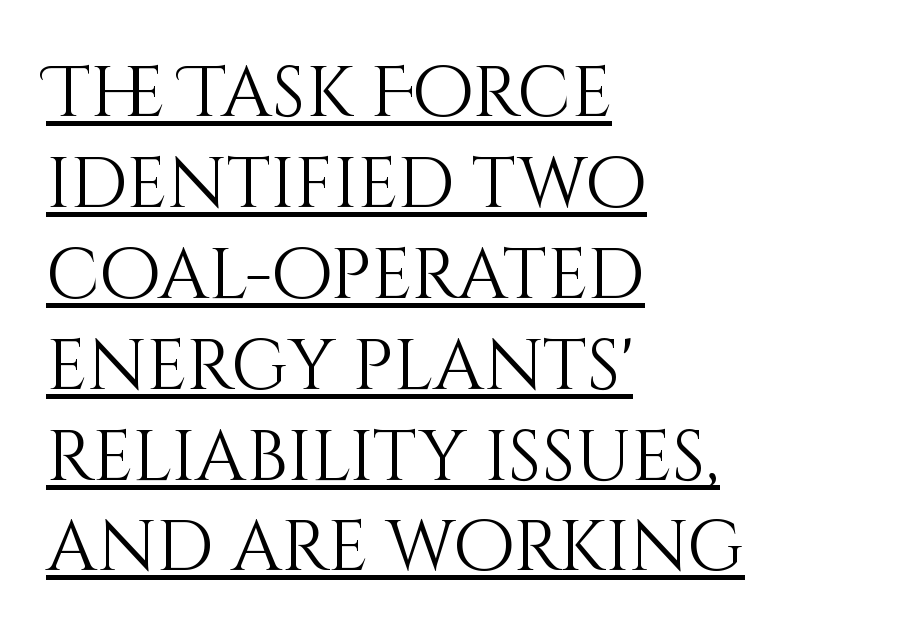
Q: Is the text bold? A: No.
Q: Is the text italic (slanted)? A: No, it is upright.
Q: Is the text underlined? A: Yes.
Q: How is the paragraph aligned? A: Left-aligned.
Q: Is the spacing between letters normal or unusually wide? A: Normal.
Q: Is the spacing between lines tight, normal or loose? A: Normal.
Q: Width (condensed, normal, or wide)? A: Normal.
Q: Stroke contrast? A: Medium.
Q: x-height? A: Large.
Q: Monospaced? A: No.
